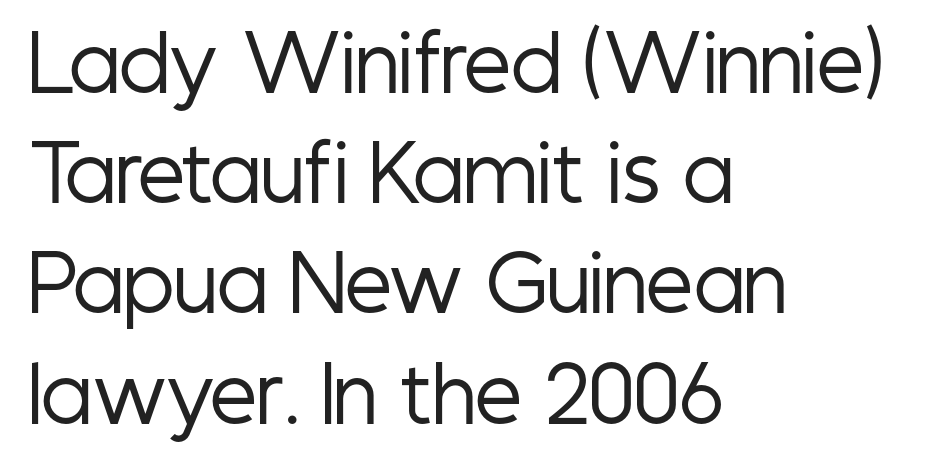
Q: Is the text bold? A: No.
Q: Is the text italic (slanted)? A: No, it is upright.
Q: Is the typeface a serif or a sans-serif typeface? A: Sans-serif.
Q: Is the text underlined? A: No.
Q: How is the paragraph aligned? A: Left-aligned.
Q: Is the spacing between letters normal or unusually wide? A: Normal.
Q: Is the spacing between lines tight, normal or loose? A: Normal.
Q: Width (condensed, normal, or wide)? A: Condensed.
Q: Stroke contrast? A: Low.
Q: x-height? A: Medium.
Q: Monospaced? A: No.
